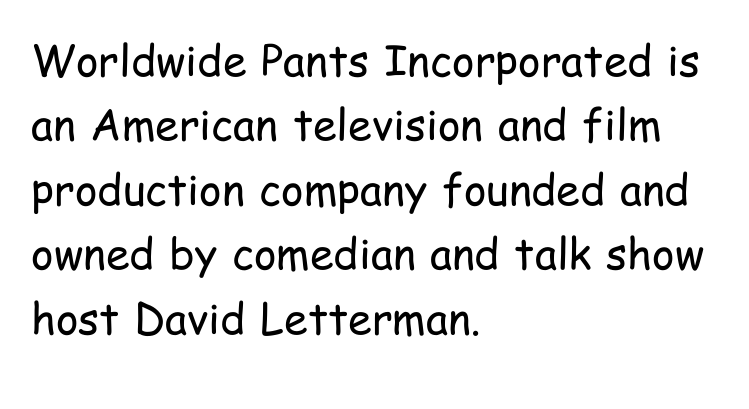
Q: Is the text bold? A: No.
Q: Is the text italic (slanted)? A: No, it is upright.
Q: Is the typeface a serif or a sans-serif typeface? A: Sans-serif.
Q: Is the text underlined? A: No.
Q: How is the paragraph aligned? A: Left-aligned.
Q: Is the spacing between letters normal or unusually wide? A: Normal.
Q: Is the spacing between lines tight, normal or loose? A: Normal.
Q: Width (condensed, normal, or wide)? A: Condensed.
Q: Stroke contrast? A: Low.
Q: x-height? A: Medium.
Q: Monospaced? A: No.
